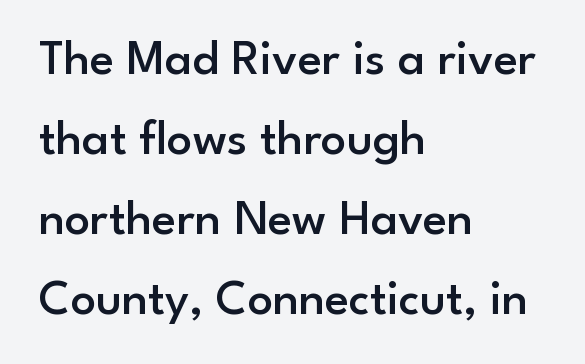
Q: Is the text bold? A: Semi-bold.
Q: Is the text italic (slanted)? A: No, it is upright.
Q: Is the typeface a serif or a sans-serif typeface? A: Sans-serif.
Q: Is the text underlined? A: No.
Q: How is the paragraph aligned? A: Left-aligned.
Q: Is the spacing between letters normal or unusually wide? A: Normal.
Q: Is the spacing between lines tight, normal or loose? A: Normal.
Q: Width (condensed, normal, or wide)? A: Normal.
Q: Stroke contrast? A: Low.
Q: x-height? A: Small.
Q: Monospaced? A: No.
